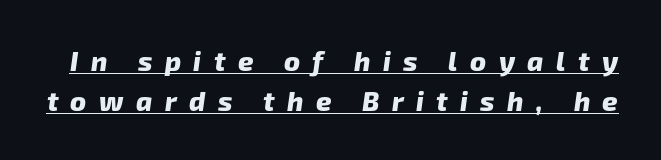
The image shows 27 px bold type; set normal line spacing (1.5x), unusually wide letter spacing (+0.46 em), underlined.
